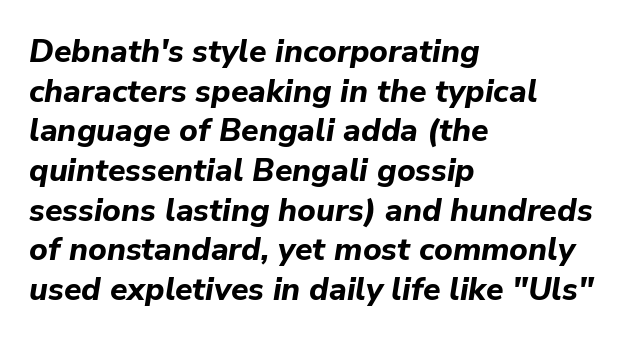
The image shows 32 px bold type, italic (leaning right); set left-aligned, line spacing 1.24x, normal letter spacing, not underlined; low stroke contrast and a medium x-height.
